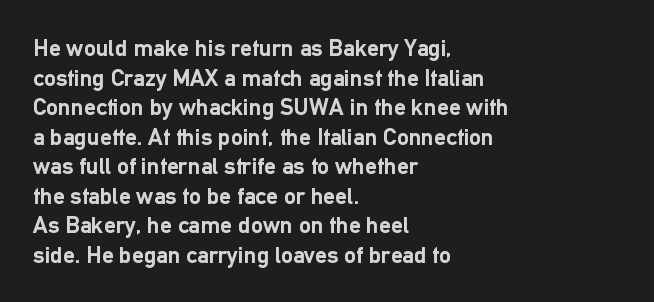
{"italic": "no", "bold": "yes", "underline": "no", "align": "left", "line_spacing_ratio": 1.23, "letter_spacing": "normal", "letter_spacing_em": 0.0, "glyph_px": 24}
